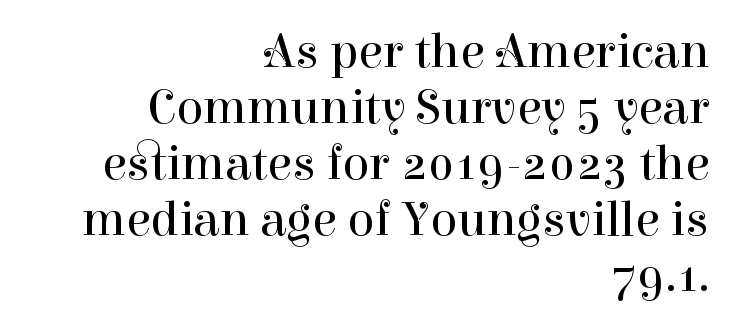
Q: Is the text bold? A: No.
Q: Is the text italic (slanted)? A: No, it is upright.
Q: Is the typeface a serif or a sans-serif typeface? A: Serif.
Q: Is the text underlined? A: No.
Q: How is the paragraph aligned? A: Right-aligned.
Q: Is the spacing between letters normal or unusually wide? A: Normal.
Q: Is the spacing between lines tight, normal or loose? A: Tight.
Q: Width (condensed, normal, or wide)? A: Normal.
Q: Stroke contrast? A: High.
Q: x-height? A: Medium.
Q: Monospaced? A: No.
